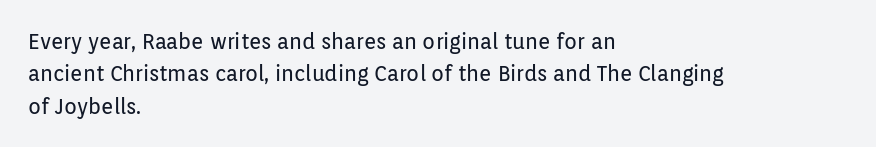
{"italic": "no", "bold": "no", "underline": "no", "align": "left", "line_spacing": "normal", "line_spacing_ratio": 1.54, "letter_spacing": "normal", "letter_spacing_em": 0.0, "glyph_px": 21}
